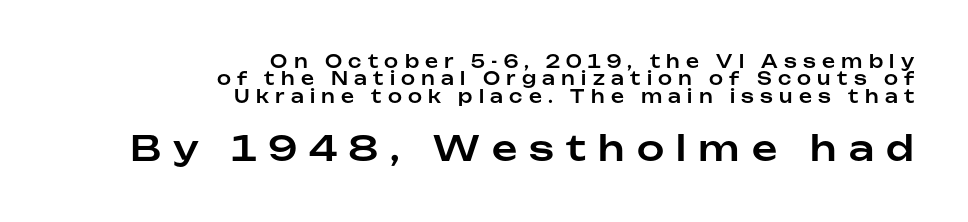
Descenders hang freely into open space. When letters stand straight like this, we call the style roman or upright. These lines are composed in type without serifs. The letters in the lower block stand taller than those in the block above. The passage shown is typed in a proportional face where columns would drift.
